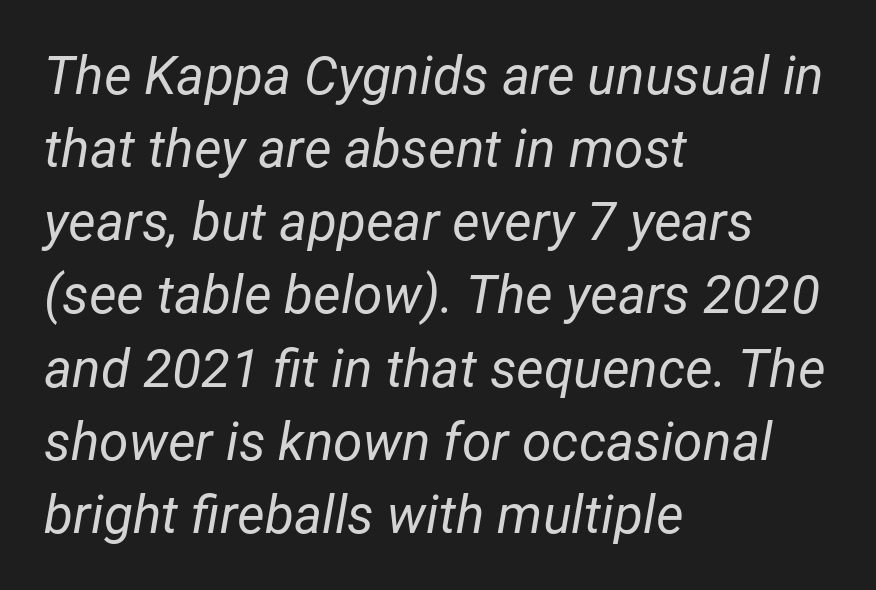
{"italic": "yes", "lean": "right", "slant_degrees": 12, "bold": "no", "weight": "regular", "width": "normal", "stroke_contrast": "low", "x_height": "medium", "monospaced": "no", "underline": "no", "align": "left", "line_spacing": "normal", "line_spacing_ratio": 1.38, "letter_spacing": "normal", "letter_spacing_em": 0.0, "glyph_px": 53}
